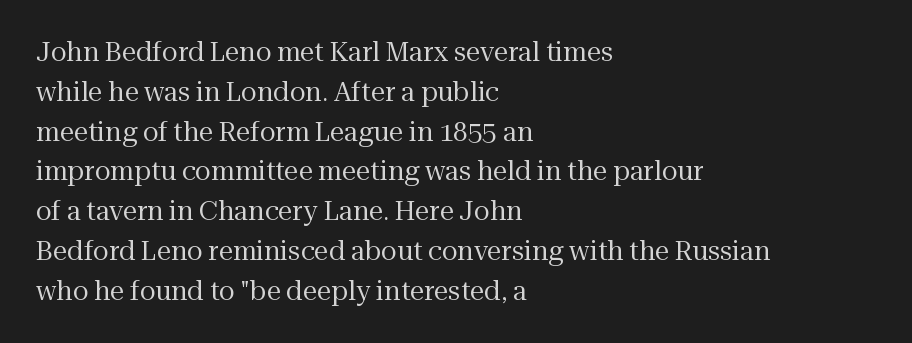
{"italic": "no", "bold": "no", "underline": "no", "align": "left", "line_spacing": "normal", "line_spacing_ratio": 1.53, "letter_spacing": "normal", "letter_spacing_em": 0.0, "glyph_px": 26}
